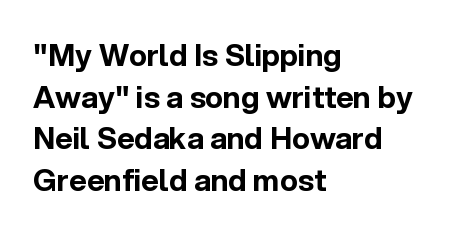
The image shows 30 px bold sans-serif type, upright; set left-aligned, normal line spacing (1.39x), normal letter spacing, not underlined; a medium x-height.
